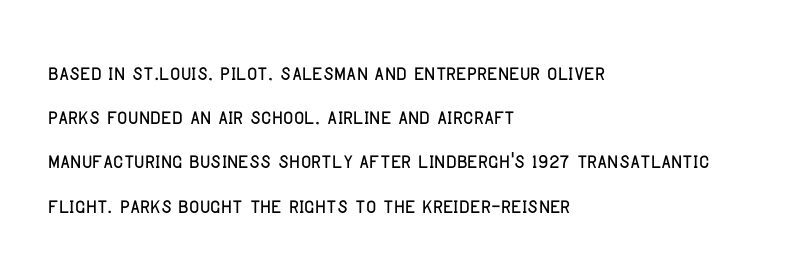
Regular leading. The specimen reads as upright at a glance. You can tell from the bare stems that sans-serif type was used. A student would call this left alignment; a typographer would say flush left, rag right. The words here are not underlined.
